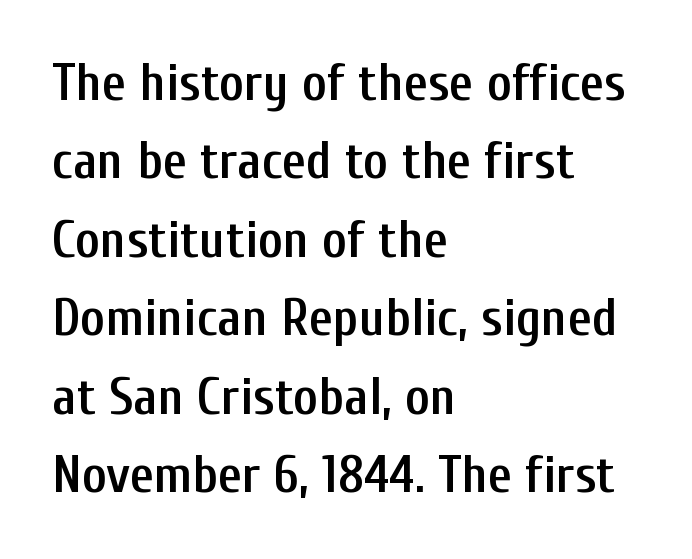
Note the varied advance widths — an 'i' is clearly narrower than an 'm'. The lines sit at an ordinary, default distance from one another. Heft: intermediate — a semibold. The lettering holds an erect, upright posture throughout. Is the block centered? No — it sits flush against the left margin. The rendering shows plain stroke endings on the letterforms — a sans-serif design.
